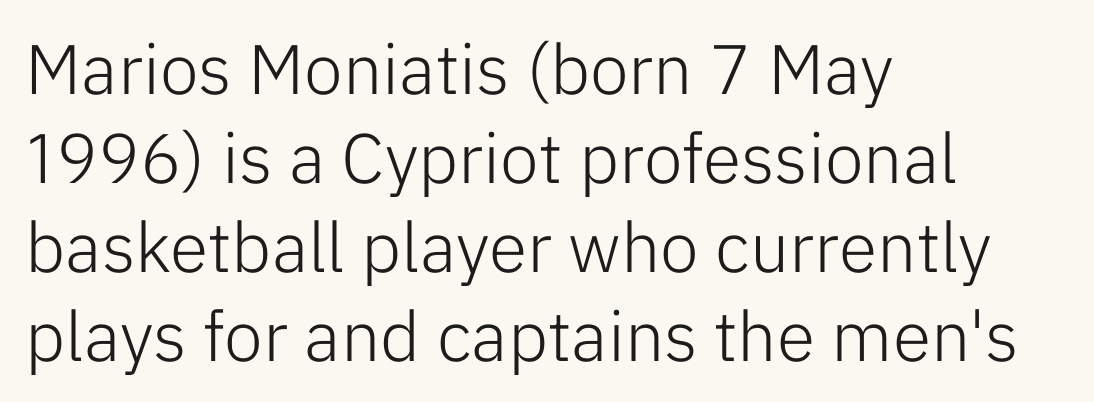
Each row of text sits above clean, open space. Is this a sans? Yes — the strokes have no serifs. Casual observation: everything's shoved over to the left. Looks like regular typesetting: each glyph gets only the width it needs. Notice how descenders clear the ascenders below comfortably — that's standard leading.
